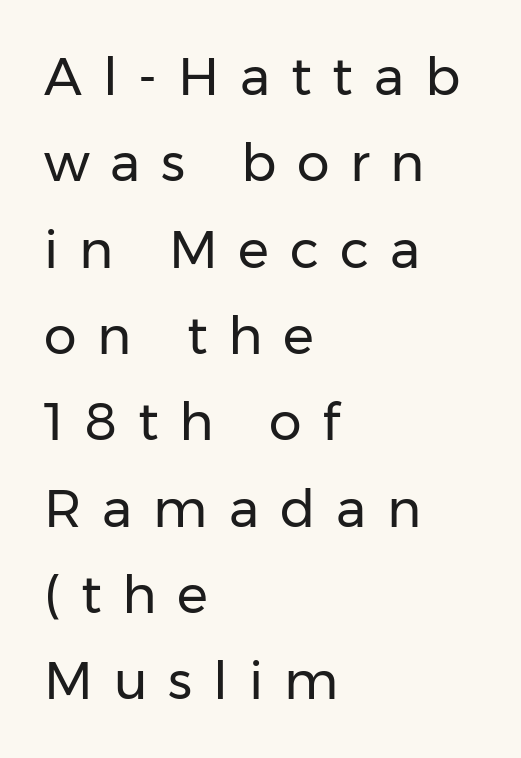
The image shows 52 px regular-weight sans-serif type, upright; set left-aligned, normal line spacing (1.66x), unusually wide letter spacing (+0.4 em), not underlined; low stroke contrast and a medium x-height.
